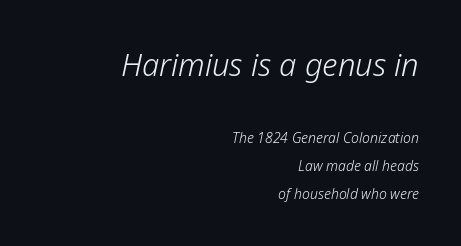
Q: Is the text bold? A: No.
Q: Is the text italic (slanted)? A: Yes, it leans right by about 12 degrees.
Q: Is the text underlined? A: No.
Q: How is the paragraph aligned? A: Right-aligned.
Q: Is the spacing between letters normal or unusually wide? A: Normal.
Q: Is the spacing between lines tight, normal or loose? A: Loose.
Q: Which block of text is set in a larger size, the first (top) or the second (bottom)? A: The first (top) one.
Q: Width (condensed, normal, or wide)? A: Normal.
Q: Stroke contrast? A: Low.
Q: x-height? A: Medium.
Q: Monospaced? A: No.
